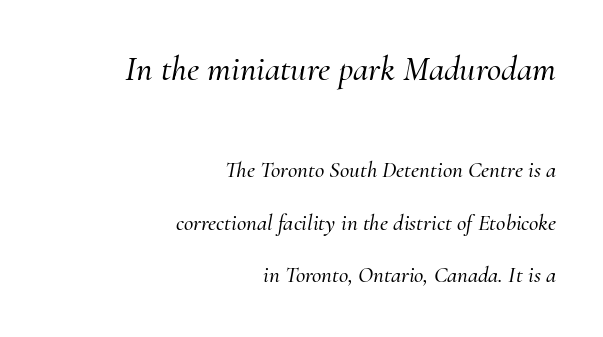
The image shows 35 px serif type, italic (leaning right); set right-aligned, loose line spacing (2.29x), normal letter spacing, not underlined; the first (top) block is 1.52x larger; medium stroke contrast and a small x-height.
